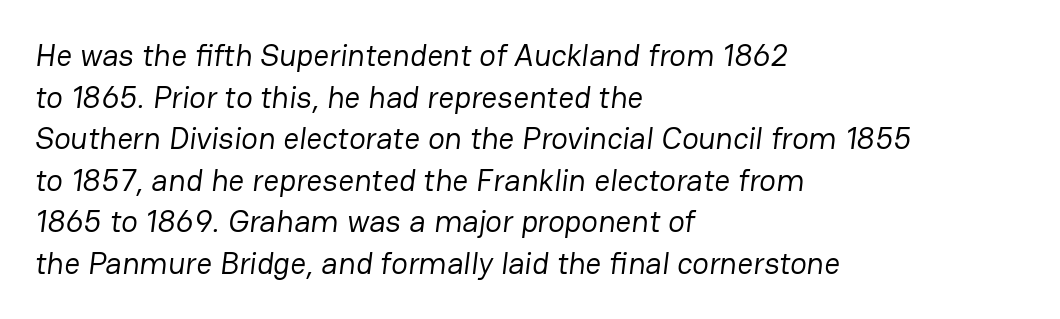
{"serif": "no", "bold": "no", "weight": "regular", "width": "normal", "stroke_contrast": "low", "x_height": "medium", "monospaced": "no", "underline": "no", "align": "left", "line_spacing": "normal", "line_spacing_ratio": 1.34, "letter_spacing": "normal", "letter_spacing_em": 0.0, "glyph_px": 31}
